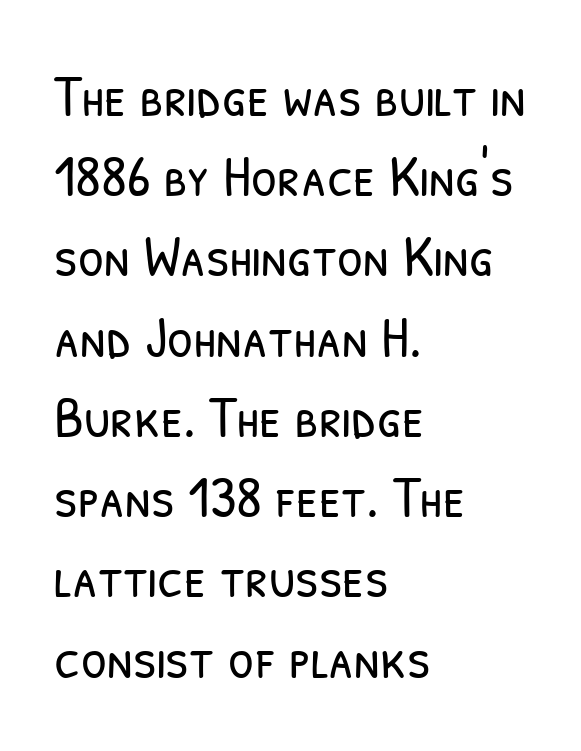
Compared with a typical body face, this is equally light or lighter still. Has an underline been added? It has not. The characters display no serif detailing; their extremities are plain. Tracking here is standard; glyphs follow each other at the usual distance. All the whitespace from short lines collects on the right.
